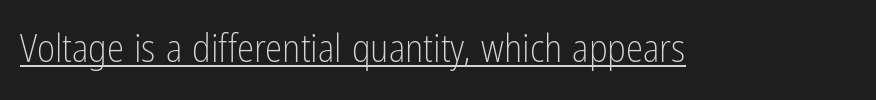
Q: Is the text bold? A: No.
Q: Is the text italic (slanted)? A: No, it is upright.
Q: Is the typeface a serif or a sans-serif typeface? A: Sans-serif.
Q: Is the text underlined? A: Yes.
Q: Is the spacing between letters normal or unusually wide? A: Normal.
Q: Width (condensed, normal, or wide)? A: Condensed.
Q: Stroke contrast? A: Low.
Q: x-height? A: Medium.
Q: Monospaced? A: No.
